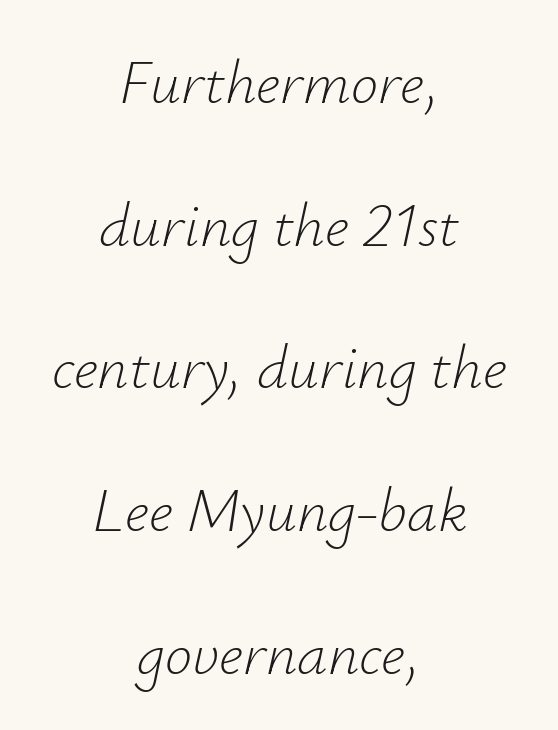
Q: Is the text bold? A: No.
Q: Is the text italic (slanted)? A: Yes, it leans right by about 12 degrees.
Q: Is the text underlined? A: No.
Q: How is the paragraph aligned? A: Centered.
Q: Is the spacing between letters normal or unusually wide? A: Normal.
Q: Is the spacing between lines tight, normal or loose? A: Loose.
Q: Width (condensed, normal, or wide)? A: Normal.
Q: Stroke contrast? A: Low.
Q: x-height? A: Small.
Q: Monospaced? A: No.
